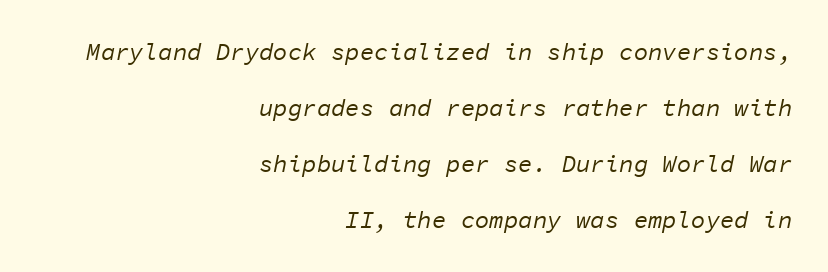
The weight tops out at a normal text grade. Descenders are the only things crossing below the line. Posture: slanted. The horizontal fit of the characters is conventional and even. Interline gaps are noticeably wide in this sample. The rendering anchors every line to the right-hand side.
